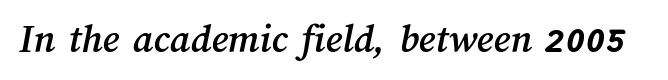
Q: Is the text underlined? A: No.
Q: Is the spacing between letters normal or unusually wide? A: Normal.
Q: Width (condensed, normal, or wide)? A: Normal.
Q: Stroke contrast? A: Medium.
Q: x-height? A: Medium.
Q: Monospaced? A: No.
